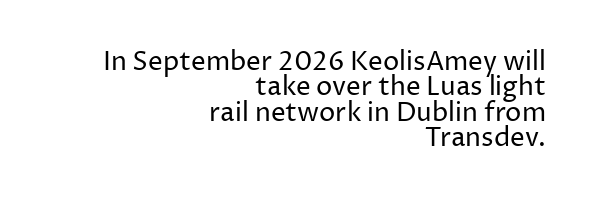
Is the stroke heavy? The answer is a plain regular-or-lighter. The type sits square on the baseline with zero lean. Baseline-to-baseline distance is barely more than the letter height. The words here are not underlined. Is the block centered? No — it sits flush against the right margin.
